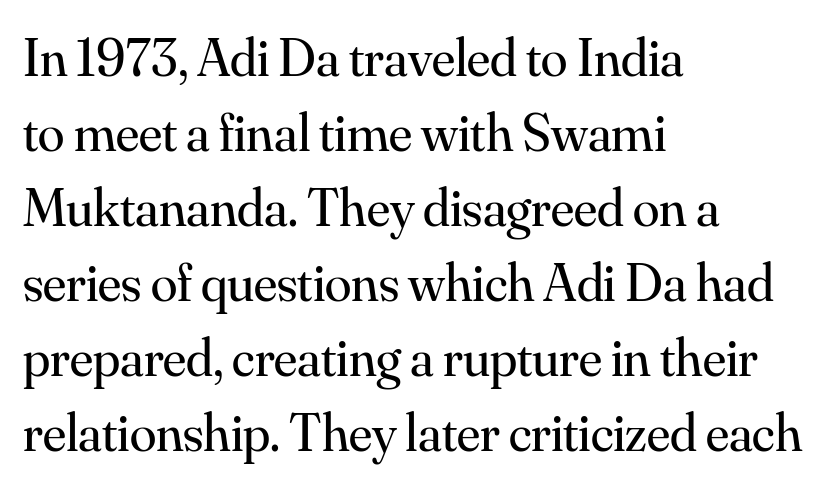
{"serif": "yes", "italic": "no", "bold": "no", "weight": "regular", "width": "normal", "stroke_contrast": "medium", "x_height": "small", "monospaced": "no", "underline": "no", "align": "left", "line_spacing": "normal", "line_spacing_ratio": 1.39, "letter_spacing": "normal", "letter_spacing_em": 0.0, "glyph_px": 54}
